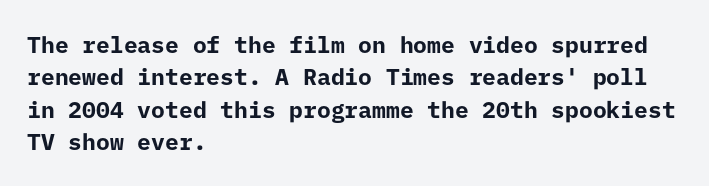
Q: Is the text bold? A: Yes.
Q: Is the text italic (slanted)? A: No, it is upright.
Q: Is the text underlined? A: No.
Q: How is the paragraph aligned? A: Left-aligned.
Q: Is the spacing between letters normal or unusually wide? A: Normal.
Q: Is the spacing between lines tight, normal or loose? A: Normal.
